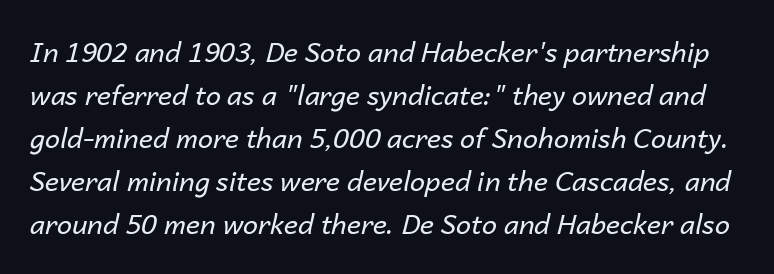
{"italic": "yes", "lean": "right", "slant_degrees": 14, "bold": "no", "underline": "no", "line_spacing": "normal", "line_spacing_ratio": 1.59, "letter_spacing": "normal", "letter_spacing_em": 0.0, "glyph_px": 27}
